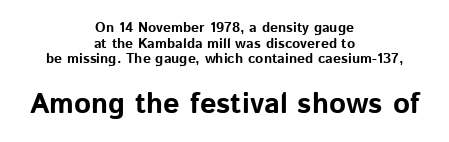
Q: Is the text bold? A: Yes.
Q: Is the text italic (slanted)? A: No, it is upright.
Q: Is the typeface a serif or a sans-serif typeface? A: Sans-serif.
Q: Is the text underlined? A: No.
Q: How is the paragraph aligned? A: Centered.
Q: Is the spacing between letters normal or unusually wide? A: Normal.
Q: Is the spacing between lines tight, normal or loose? A: Tight.
Q: Which block of text is set in a larger size, the first (top) or the second (bottom)? A: The second (bottom) one.
Q: Width (condensed, normal, or wide)? A: Normal.
Q: Stroke contrast? A: Low.
Q: x-height? A: Medium.
Q: Monospaced? A: No.
